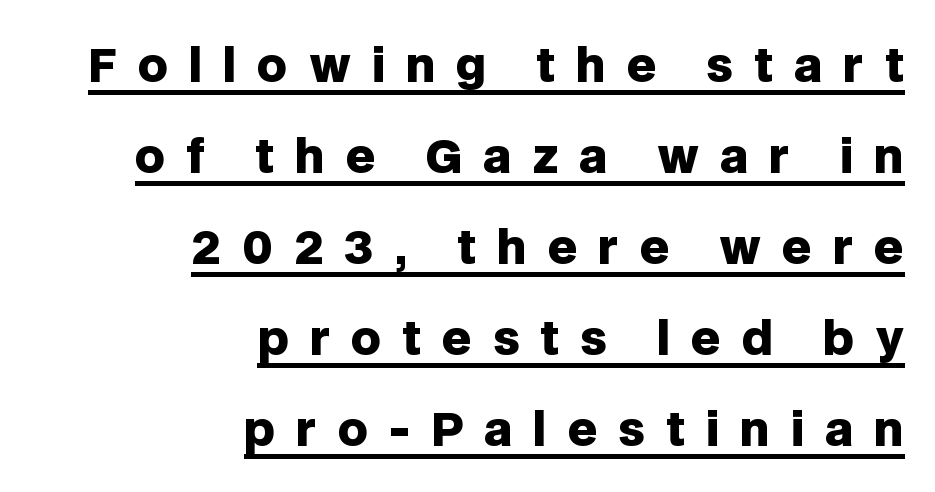
Somebody hit Ctrl+U on this one — the words are underlined. Weight: bold. Glyph-to-glyph distance is far greater than everyday printed text. Grotesque or geometric, the face here clearly has no serifs.
